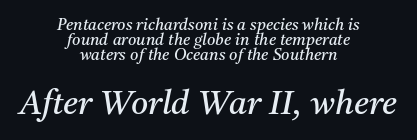
The image shows 33 px regular-weight serif type, italic (leaning right); set centered, tight line spacing (0.95x), normal letter spacing, not underlined; the second (bottom) block is 2.06x larger; medium stroke contrast and a medium x-height.
